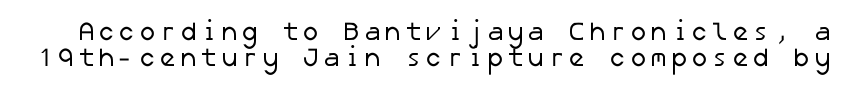
{"bold": "no", "underline": "no", "line_spacing": "tight", "line_spacing_ratio": 1.0, "glyph_px": 26}
